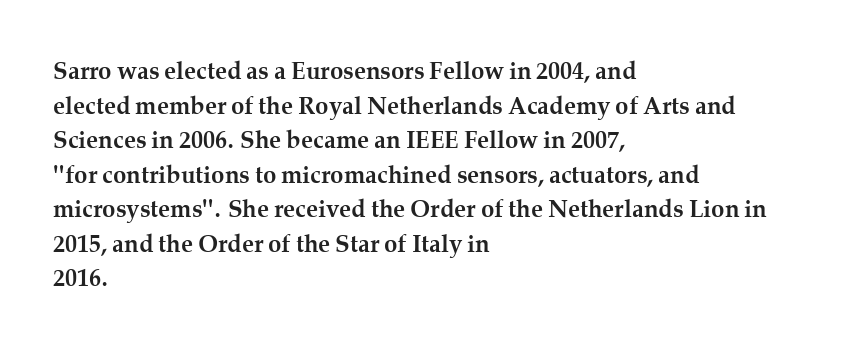
Q: Is the text bold? A: Yes.
Q: Is the text italic (slanted)? A: No, it is upright.
Q: Is the text underlined? A: No.
Q: How is the paragraph aligned? A: Left-aligned.
Q: Is the spacing between letters normal or unusually wide? A: Normal.
Q: Is the spacing between lines tight, normal or loose? A: Normal.
